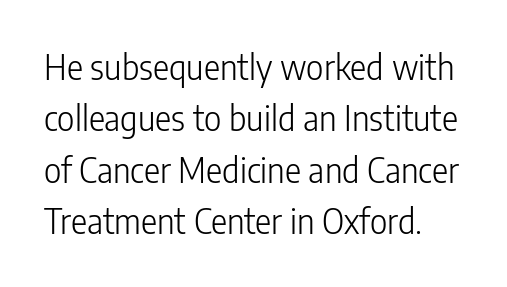
The image shows 34 px light, condensed sans-serif type, upright; set normal line spacing (1.51x), normal letter spacing, not underlined; low stroke contrast and a medium x-height.
